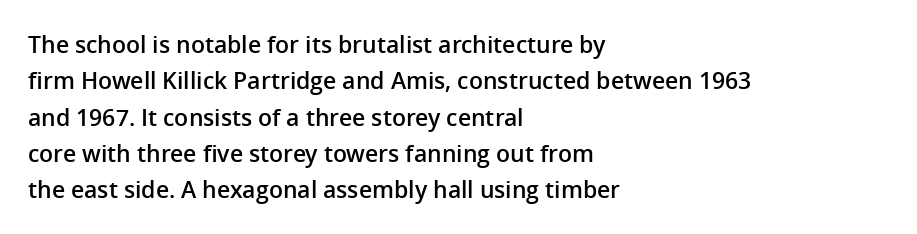
{"italic": "no", "bold": "semi", "underline": "no", "align": "left", "line_spacing": "normal", "line_spacing_ratio": 1.58, "letter_spacing": "normal", "letter_spacing_em": 0.0, "glyph_px": 23}
